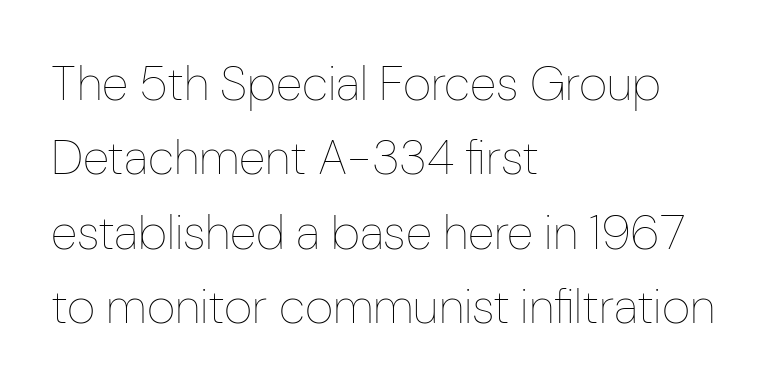
The baseline area is clear. Teacher's note: observe the even left margin — that is flush-left alignment. The type sits square on the baseline with zero lean. The line-height multiplier appears to be the usual default. Ink coverage per letter is moderate at most. Think of a printed novel: that variable character pitch is what you see here.
